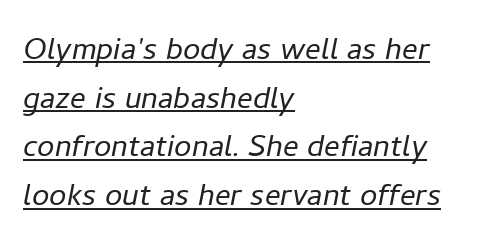
Horizontally, the lines are justified to the leading edge only. Caption: standard tracking, unaltered. The face used here has a pronounced slope to its letters. Decoration check: the copy is underlined.
